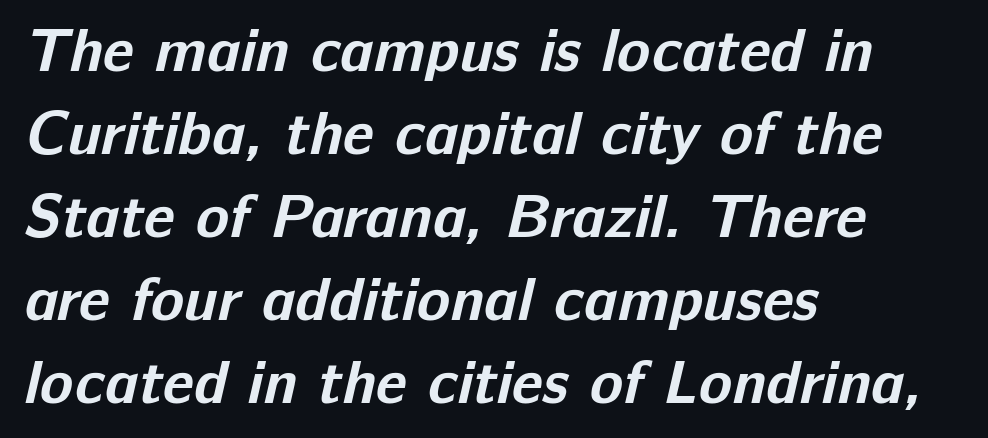
{"serif": "no", "bold": "yes", "weight": "bold", "width": "normal", "stroke_contrast": "low", "x_height": "medium", "monospaced": "no", "underline": "no", "align": "left", "line_spacing": "normal", "line_spacing_ratio": 1.36, "letter_spacing": "normal", "letter_spacing_em": 0.0, "glyph_px": 61}
